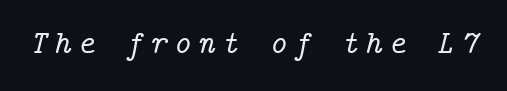
The image shows 33 px serif type, italic (leaning right); set unusually wide letter spacing (+0.2 em), not underlined; low stroke contrast and a medium x-height.
